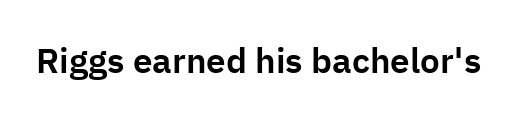
{"serif": "no", "italic": "no", "width": "normal", "stroke_contrast": "low", "x_height": "medium", "monospaced": "no", "underline": "no", "letter_spacing": "normal", "letter_spacing_em": 0.0, "glyph_px": 35}
